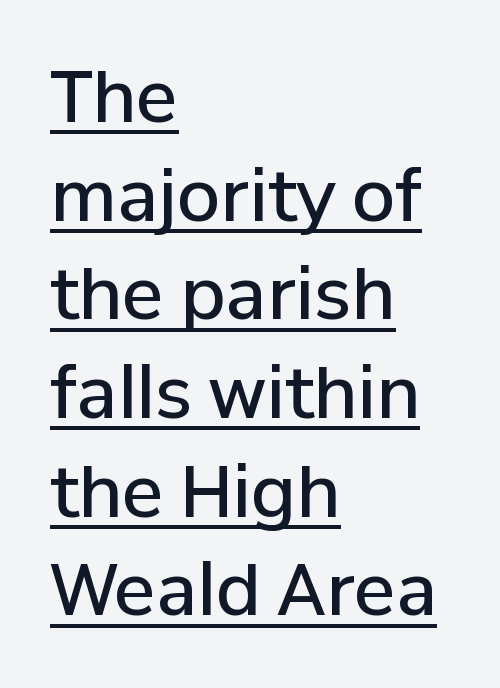
The image shows 70 px semibold sans-serif type, upright; set left-aligned, normal line spacing (1.41x), normal letter spacing, underlined; low stroke contrast and a medium x-height.
